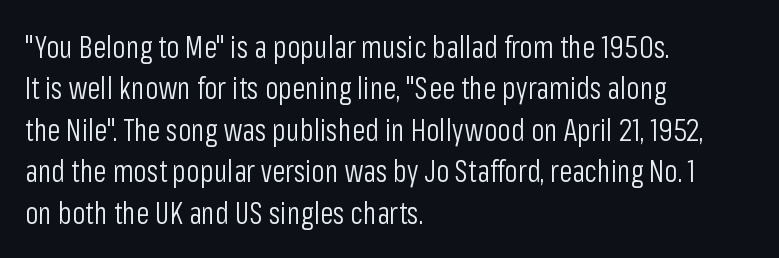
Q: Is the text bold? A: No.
Q: Is the text italic (slanted)? A: No, it is upright.
Q: Is the typeface a serif or a sans-serif typeface? A: Sans-serif.
Q: Is the text underlined? A: No.
Q: How is the paragraph aligned? A: Left-aligned.
Q: Is the spacing between letters normal or unusually wide? A: Normal.
Q: Is the spacing between lines tight, normal or loose? A: Normal.
Q: Width (condensed, normal, or wide)? A: Condensed.
Q: Stroke contrast? A: Low.
Q: x-height? A: Medium.
Q: Monospaced? A: No.
